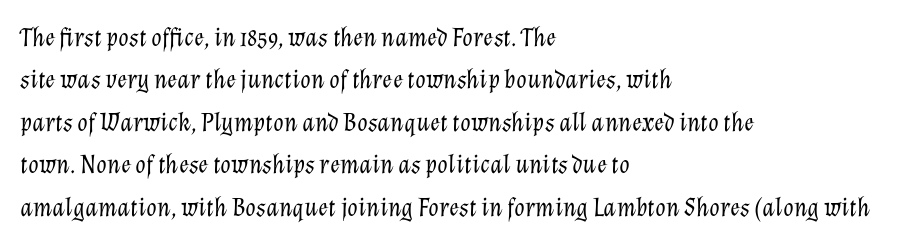
Q: Is the text bold? A: No.
Q: Is the text italic (slanted)? A: Yes, it leans right by about 12 degrees.
Q: Is the text underlined? A: No.
Q: How is the paragraph aligned? A: Left-aligned.
Q: Is the spacing between letters normal or unusually wide? A: Normal.
Q: Is the spacing between lines tight, normal or loose? A: Normal.
